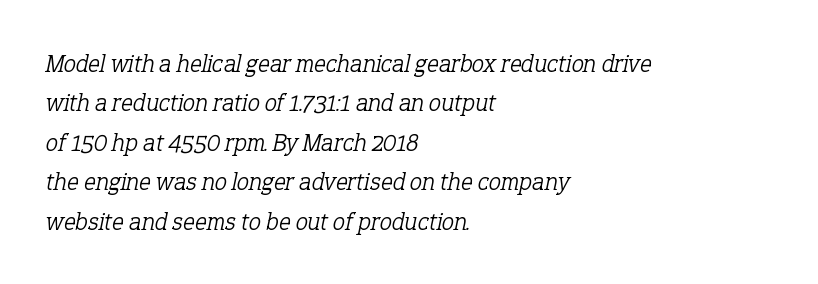
Q: Is the text bold? A: No.
Q: Is the text italic (slanted)? A: Yes, it leans right by about 12 degrees.
Q: Is the text underlined? A: No.
Q: How is the paragraph aligned? A: Left-aligned.
Q: Is the spacing between letters normal or unusually wide? A: Normal.
Q: Is the spacing between lines tight, normal or loose? A: Normal.
